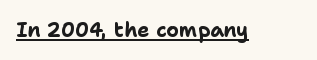
{"italic": "no", "bold": "yes", "underline": "yes", "letter_spacing": "normal", "letter_spacing_em": 0.0, "glyph_px": 20}
